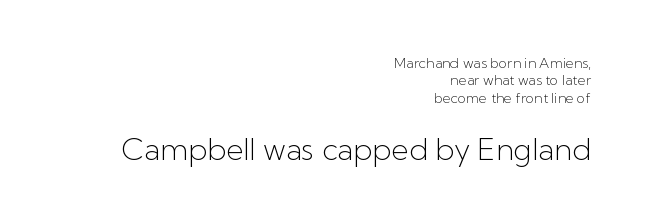
Q: Is the text bold? A: No.
Q: Is the text italic (slanted)? A: No, it is upright.
Q: Is the typeface a serif or a sans-serif typeface? A: Sans-serif.
Q: Is the text underlined? A: No.
Q: How is the paragraph aligned? A: Right-aligned.
Q: Is the spacing between letters normal or unusually wide? A: Normal.
Q: Is the spacing between lines tight, normal or loose? A: Normal.
Q: Which block of text is set in a larger size, the first (top) or the second (bottom)? A: The second (bottom) one.
Q: Width (condensed, normal, or wide)? A: Normal.
Q: Stroke contrast? A: Low.
Q: x-height? A: Medium.
Q: Monospaced? A: No.
